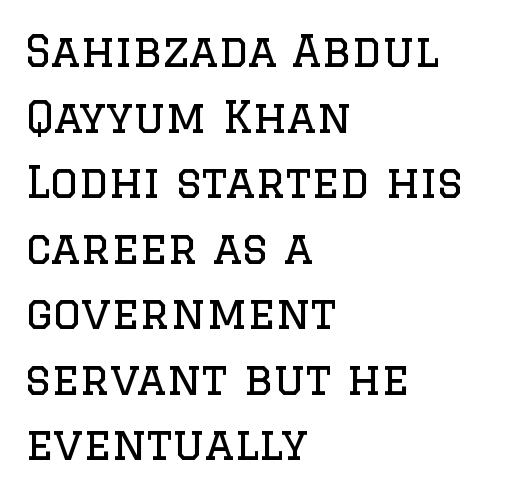
A typesetter would mark this as roman, not italic. Words appear dense and cohesive because spacing is normal. This sample uses a serif face. The typeface has the unassuming heft of standard copy or less. Line spacing here is normal.
